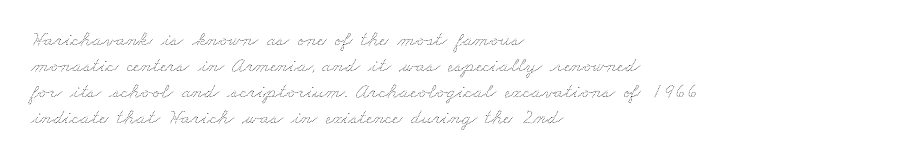
{"bold": "no", "underline": "no", "align": "left", "line_spacing_ratio": 1.24, "letter_spacing": "normal", "letter_spacing_em": 0.0, "glyph_px": 21}
